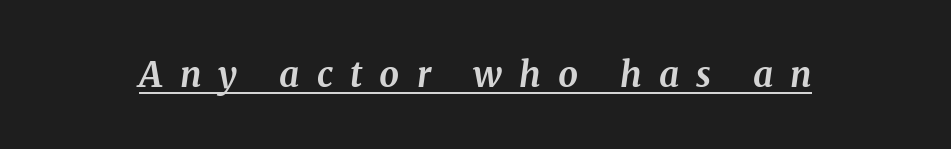
Q: Is the text bold? A: Yes.
Q: Is the text italic (slanted)? A: Yes, it leans right by about 8 degrees.
Q: Is the typeface a serif or a sans-serif typeface? A: Serif.
Q: Is the text underlined? A: Yes.
Q: Is the spacing between letters normal or unusually wide? A: Unusually wide.
Q: Width (condensed, normal, or wide)? A: Normal.
Q: Stroke contrast? A: Medium.
Q: x-height? A: Medium.
Q: Monospaced? A: No.
